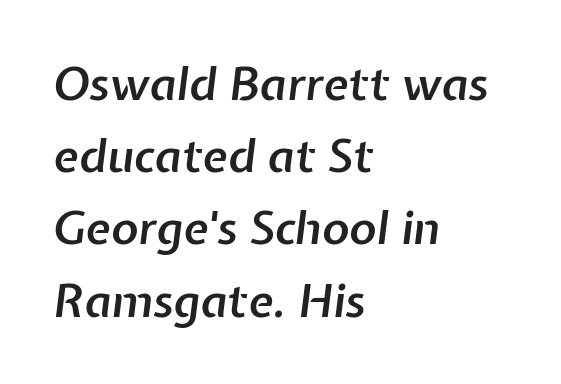
Q: Is the text bold? A: Semi-bold.
Q: Is the text italic (slanted)? A: Yes, it leans right by about 7 degrees.
Q: Is the text underlined? A: No.
Q: How is the paragraph aligned? A: Left-aligned.
Q: Is the spacing between letters normal or unusually wide? A: Normal.
Q: Is the spacing between lines tight, normal or loose? A: Normal.
Q: Width (condensed, normal, or wide)? A: Normal.
Q: Stroke contrast? A: Low.
Q: x-height? A: Medium.
Q: Monospaced? A: No.
